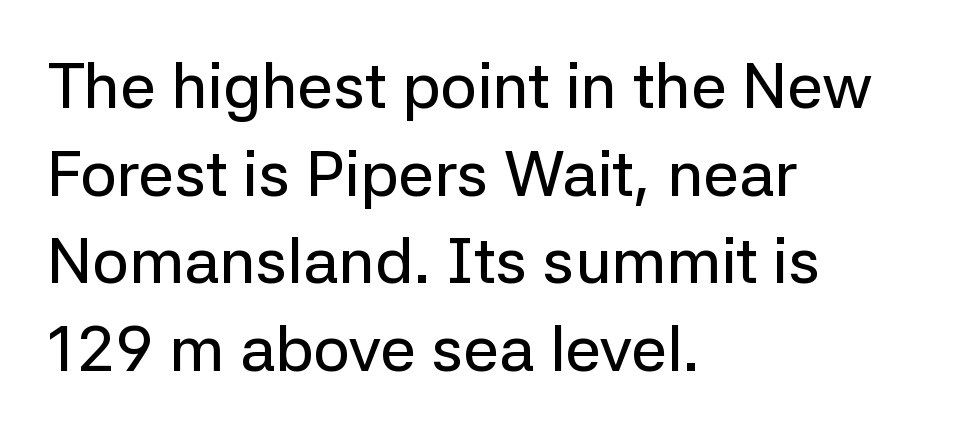
When letters stand straight like this, we call the style roman or upright. These lines are rendered in a variable-pitch font. Nobody touched the tracking dial on this one. Line starts are locked; line ends wander. Regarding leading, the lines here are spaced in the standard way.
